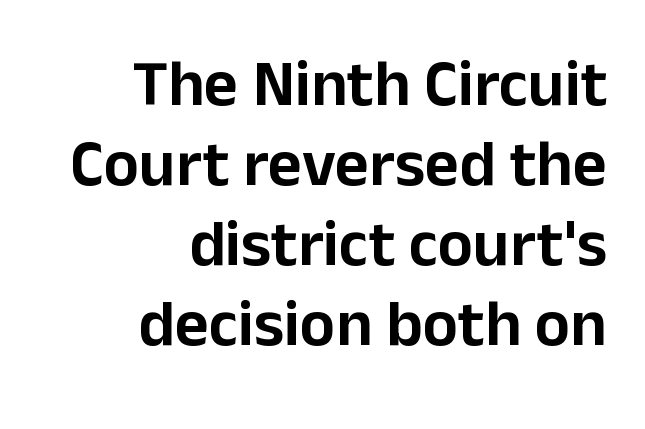
{"serif": "no", "italic": "no", "width": "normal", "stroke_contrast": "low", "x_height": "medium", "monospaced": "no", "underline": "no", "align": "right", "line_spacing_ratio": 1.21, "letter_spacing": "normal", "letter_spacing_em": 0.0, "glyph_px": 66}
